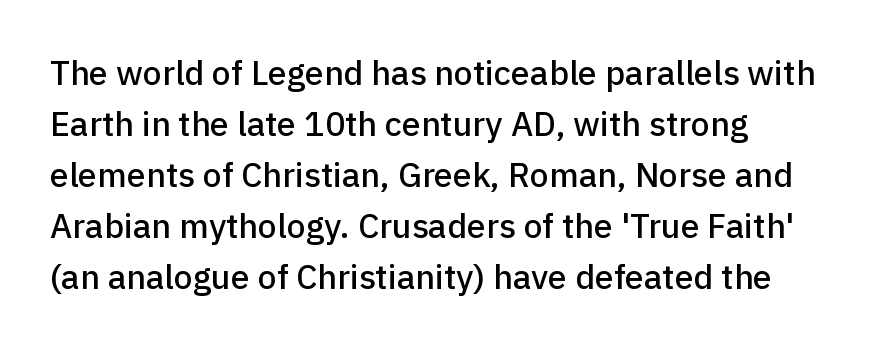
Q: Is the text italic (slanted)? A: No, it is upright.
Q: Is the typeface a serif or a sans-serif typeface? A: Sans-serif.
Q: Is the text underlined? A: No.
Q: Is the spacing between letters normal or unusually wide? A: Normal.
Q: Is the spacing between lines tight, normal or loose? A: Normal.
Q: Width (condensed, normal, or wide)? A: Normal.
Q: Stroke contrast? A: Low.
Q: x-height? A: Medium.
Q: Monospaced? A: No.
